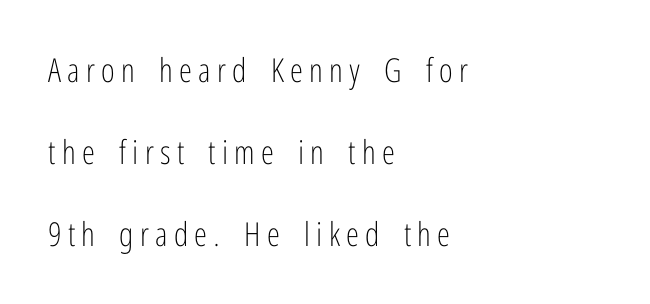
The image shows 33 px light, condensed sans-serif type, upright; set left-aligned, loose line spacing (2.48x), not underlined; low stroke contrast and a medium x-height.
